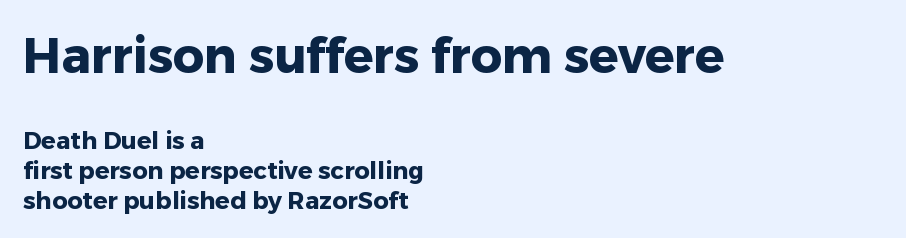
Which chunk is bigger? The first one — the top block dwarfs the bottom. The rows are spaced the way most documents space them. Horizontally, the lines are justified to the leading edge only. Type without underlining.
